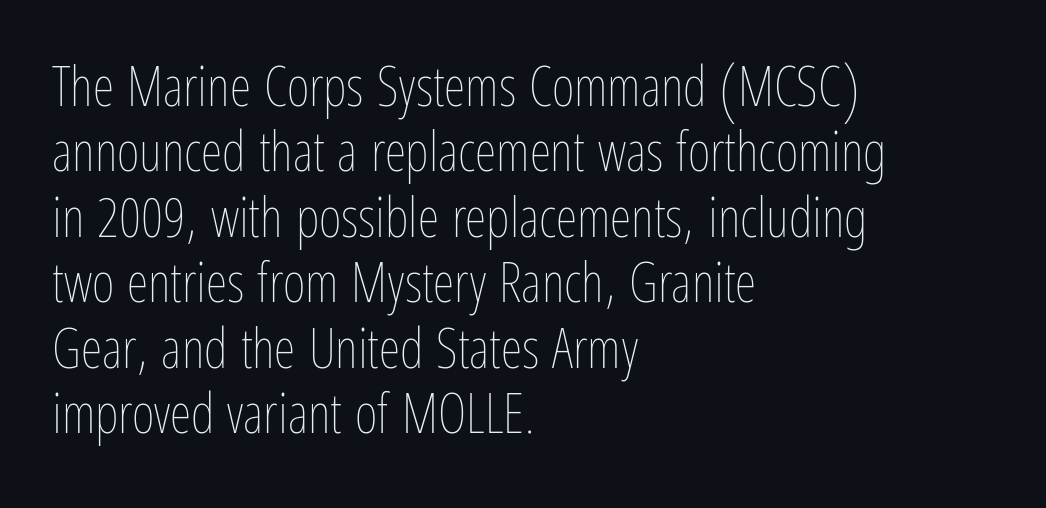
Q: Is the text bold? A: No.
Q: Is the text italic (slanted)? A: No, it is upright.
Q: Is the text underlined? A: No.
Q: How is the paragraph aligned? A: Left-aligned.
Q: Is the spacing between letters normal or unusually wide? A: Normal.
Q: Width (condensed, normal, or wide)? A: Condensed.
Q: Stroke contrast? A: Low.
Q: x-height? A: Medium.
Q: Monospaced? A: No.
